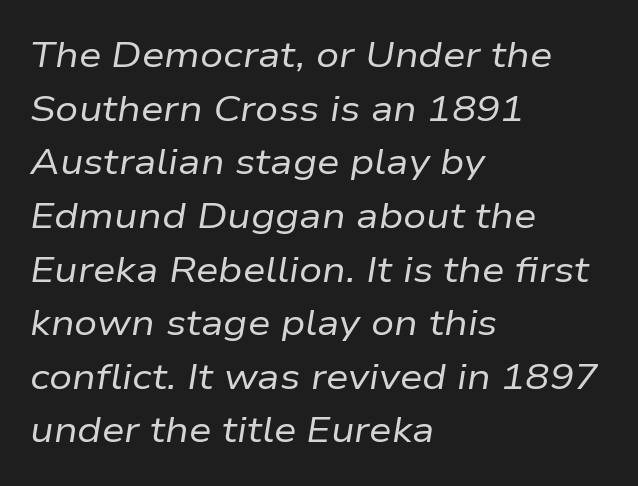
{"italic": "yes", "lean": "right", "slant_degrees": 9, "bold": "no", "weight": "regular", "width": "normal", "stroke_contrast": "low", "x_height": "medium", "monospaced": "no", "underline": "no", "align": "left", "line_spacing": "normal", "line_spacing_ratio": 1.49, "letter_spacing": "normal", "letter_spacing_em": 0.0, "glyph_px": 36}
